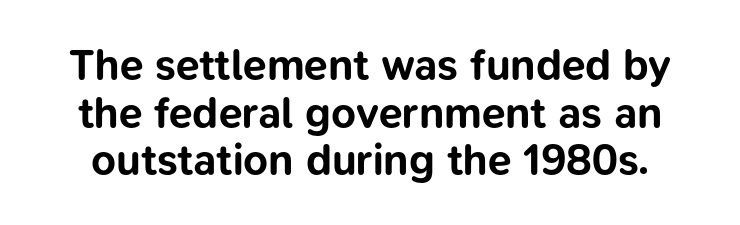
The passage shown is typed in a proportional face where columns would drift. Only glyphs here, with clear space below each row. There is no visible air inserted between adjacent glyphs. How would I describe the line gaps? Narrow and economical.
